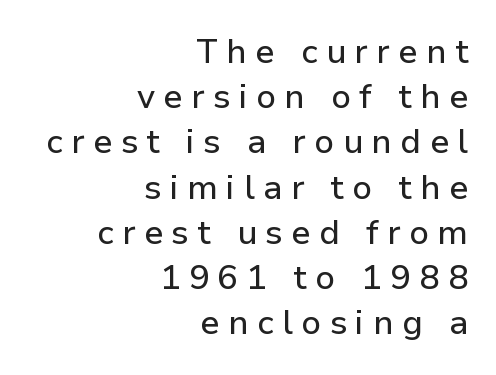
The rendering shows plain stroke endings on the letterforms — a sans-serif design. The passage shown stacks its lines at a standard gap. The face used here is proportionally spaced, like ordinary book or web type. Short note: letters widely spaced.
